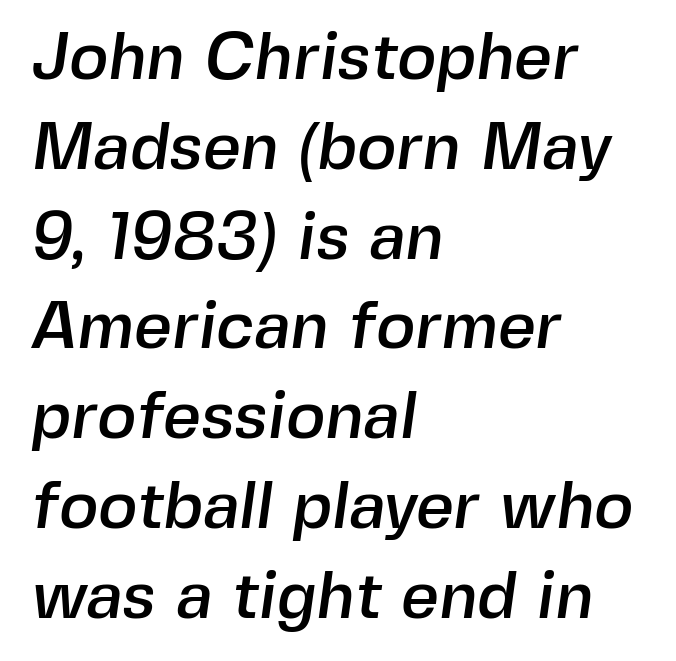
Regarding serifs, this sample does without them. Here the designer chose a conventional face with non-uniform glyph widths. If you measured baseline to baseline, you'd find a middling distance. The face used here is rendered with its standard letterfit. Lines of text with bare space underneath. The setting favours the left margin, as ordinary paragraphs usually do.
